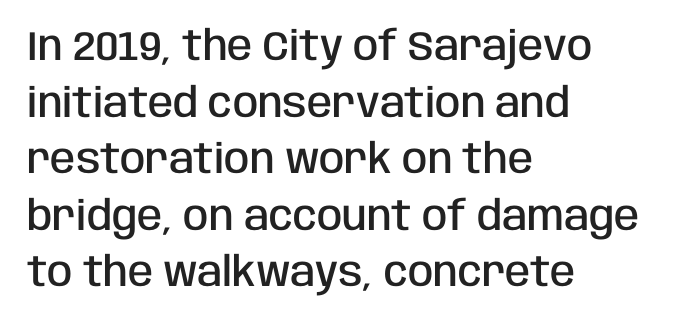
Does the leading feel generous? No, just average. The line texture is even and compact thanks to regular tracking. Posture: vertical. In terms of weight, the rendering is demibold, just under bold. The designer went with a sans here, leaving each stem footless. The glyphs are unaccompanied by any horizontal stroke below them.
